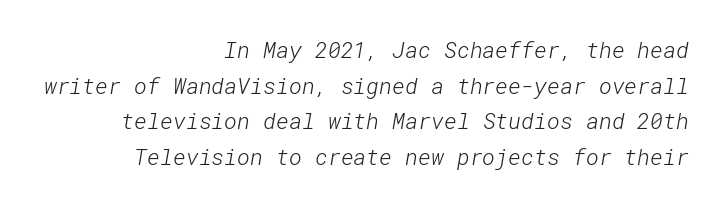
Q: Is the text bold? A: No.
Q: Is the text underlined? A: No.
Q: How is the paragraph aligned? A: Right-aligned.
Q: Is the spacing between letters normal or unusually wide? A: Normal.
Q: Is the spacing between lines tight, normal or loose? A: Normal.
